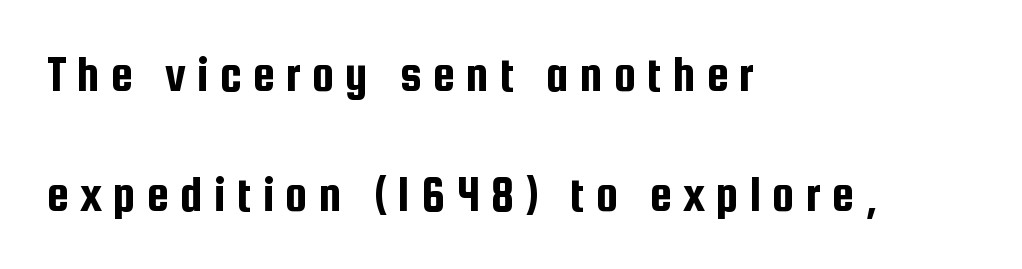
The image shows 51 px condensed sans-serif type, upright; set left-aligned, loose line spacing (2.36x), unusually wide letter spacing (+0.21 em), not underlined; low stroke contrast and a medium x-height.
